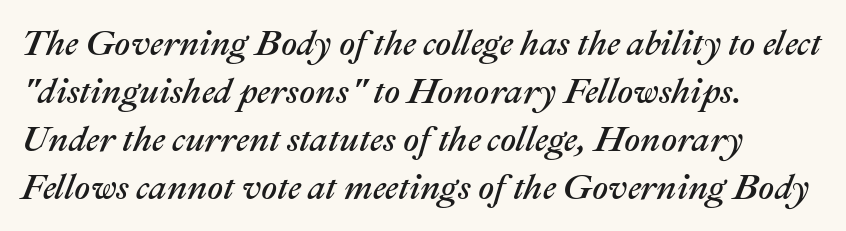
{"italic": "yes", "lean": "right", "slant_degrees": 22, "width": "normal", "stroke_contrast": "medium", "x_height": "medium", "monospaced": "no", "underline": "no", "align": "left", "line_spacing": "normal", "line_spacing_ratio": 1.37, "letter_spacing": "normal", "letter_spacing_em": 0.0, "glyph_px": 35}
